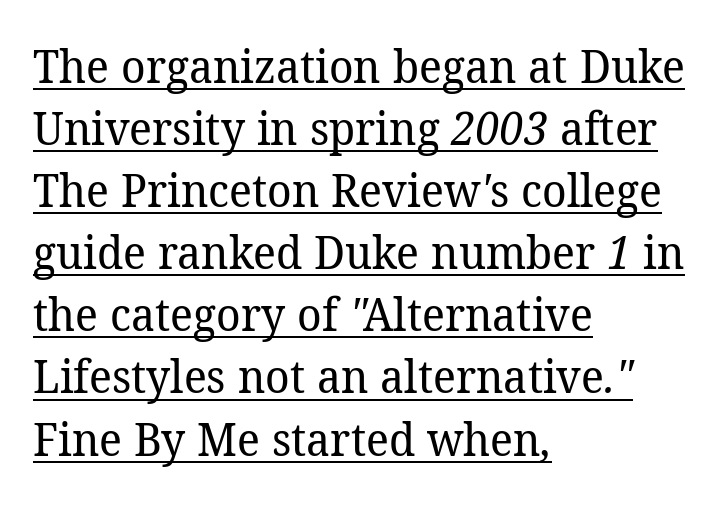
The image shows 46 px regular-weight serif type; set left-aligned, normal line spacing (1.35x), normal letter spacing, underlined; low stroke contrast and a medium x-height.
